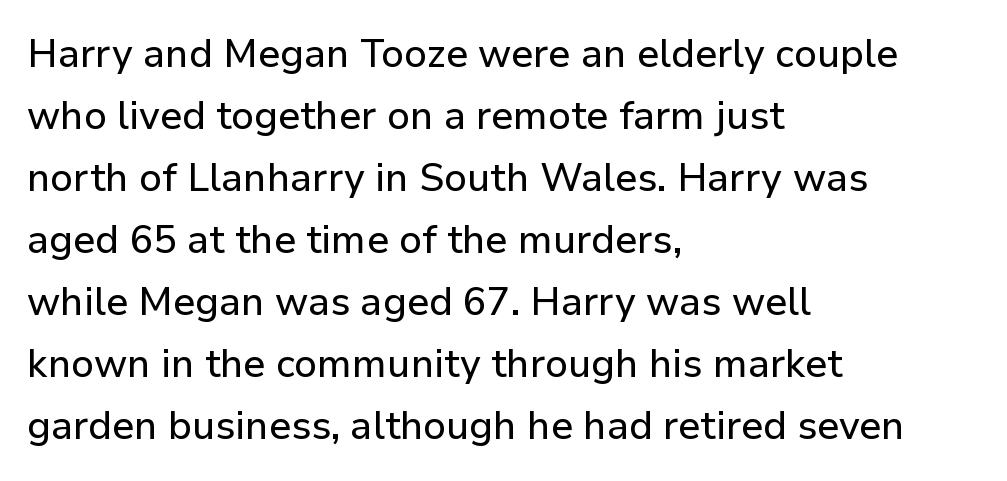
The gaps between neighbouring characters are ordinary and unremarkable. The lines in this sample share a left origin and differ only in where they stop. You could not count columns in this text — the font is proportionally spaced. The space between consecutive lines is moderate. Descenders are the only things crossing below the line. The lettering holds an erect, upright posture throughout.
